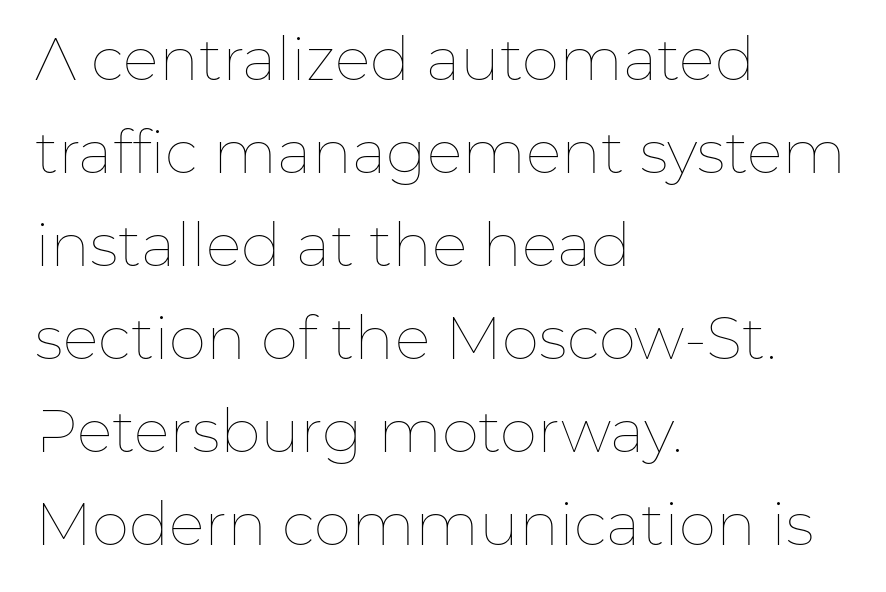
{"italic": "no", "bold": "no", "weight": "thin", "width": "normal", "stroke_contrast": "low", "x_height": "medium", "monospaced": "no", "underline": "no", "align": "left", "line_spacing": "normal", "line_spacing_ratio": 1.55, "letter_spacing": "normal", "letter_spacing_em": 0.0, "glyph_px": 60}
